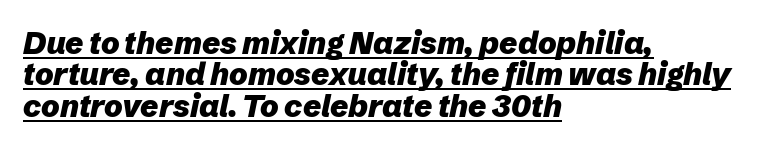
You could not count columns in this text — the font is proportionally spaced. A baseline rule has been typeset under these characters. Vertical spacing — tight. Does the copy run flush right? No — it runs flush left. In terms of weight, the rendering is a true, heavy bold. Glyph-to-glyph distance matches everyday printed text.
